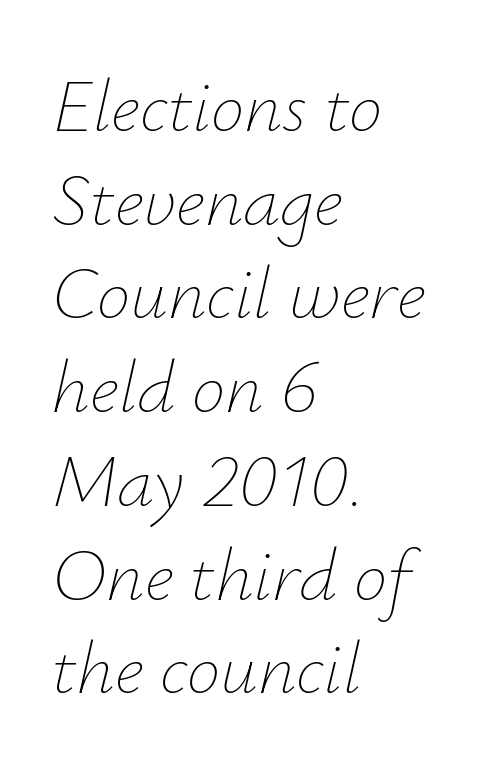
Proportional: the letters do not fall into vertical columns. No heavy texture on the line: the type isn't bold. Notice how descenders clear the ascenders below comfortably — that's standard leading. Italic: yes, the glyphs are oblique. This rendering features lettering with no underline.
